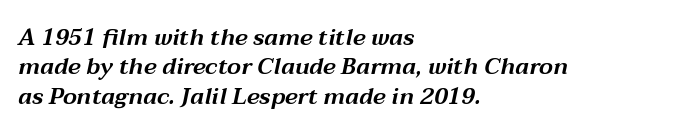
{"italic": "yes", "lean": "right", "slant_degrees": 12, "underline": "no", "align": "left", "line_spacing": "normal", "line_spacing_ratio": 1.28, "letter_spacing": "normal", "letter_spacing_em": 0.0, "glyph_px": 23}
